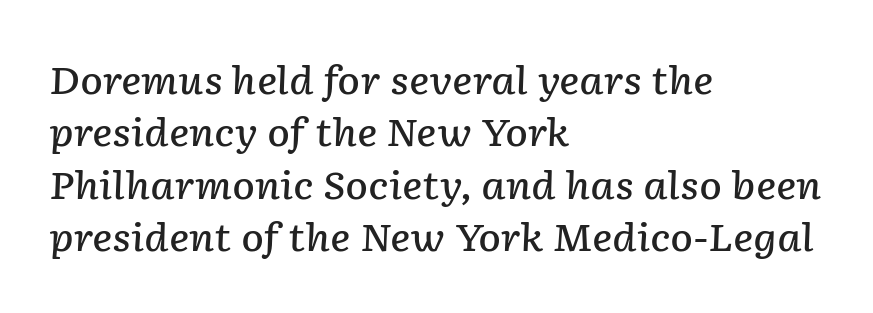
{"italic": "yes", "lean": "right", "slant_degrees": 2, "bold": "semi", "weight": "semibold", "width": "normal", "stroke_contrast": "low", "x_height": "medium", "monospaced": "no", "underline": "no", "align": "left", "line_spacing": "normal", "line_spacing_ratio": 1.38, "letter_spacing": "normal", "letter_spacing_em": 0.0, "glyph_px": 38}
